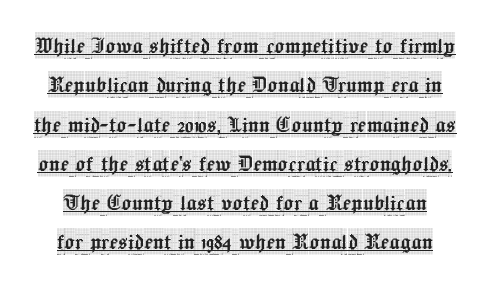
{"italic": "no", "underline": "yes", "line_spacing": "normal", "line_spacing_ratio": 1.51, "letter_spacing": "normal", "letter_spacing_em": 0.0, "glyph_px": 26}
